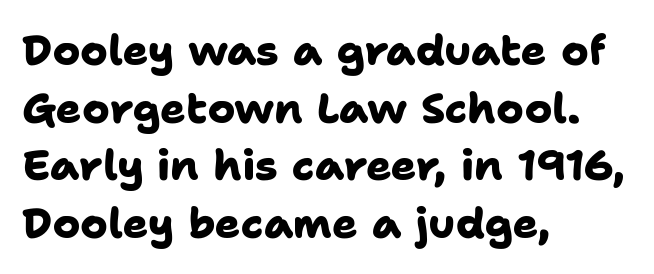
Q: Is the text bold? A: Yes.
Q: Is the typeface a serif or a sans-serif typeface? A: Sans-serif.
Q: Is the text underlined? A: No.
Q: How is the paragraph aligned? A: Left-aligned.
Q: Is the spacing between letters normal or unusually wide? A: Normal.
Q: Is the spacing between lines tight, normal or loose? A: Normal.
Q: Width (condensed, normal, or wide)? A: Normal.
Q: Stroke contrast? A: Low.
Q: x-height? A: Medium.
Q: Monospaced? A: No.
